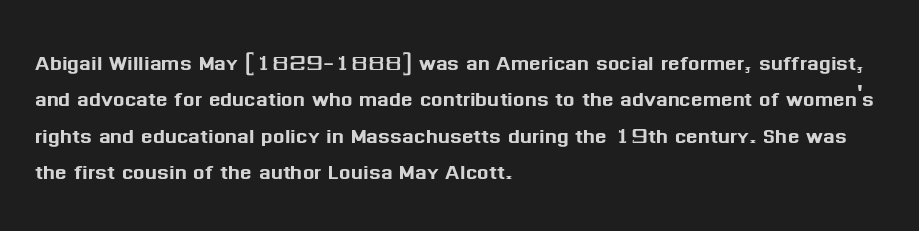
{"italic": "no", "underline": "no", "align": "left", "line_spacing": "normal", "line_spacing_ratio": 1.35, "letter_spacing": "normal", "letter_spacing_em": 0.0, "glyph_px": 27}
